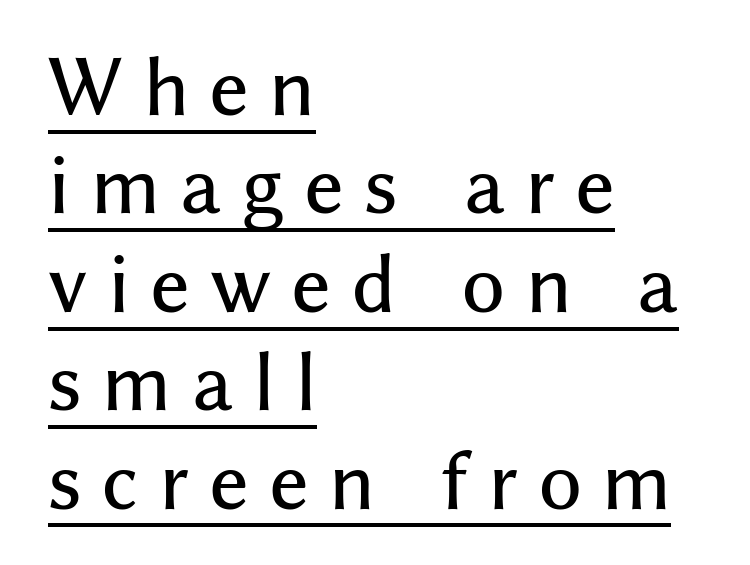
{"serif": "no", "italic": "no", "width": "normal", "stroke_contrast": "medium", "x_height": "medium", "monospaced": "no", "underline": "yes", "align": "left", "line_spacing": "normal", "line_spacing_ratio": 1.33, "letter_spacing": "wide", "letter_spacing_em": 0.28, "glyph_px": 74}
